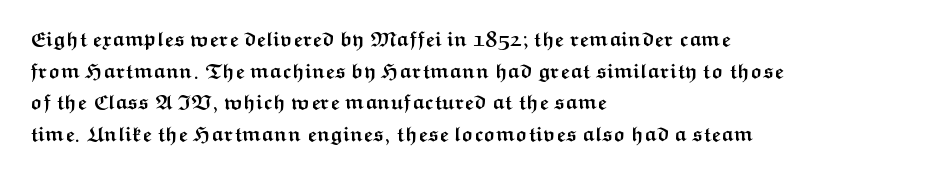
The image shows 21 px bold type, upright; set left-aligned, normal line spacing (1.51x), normal letter spacing, not underlined.
